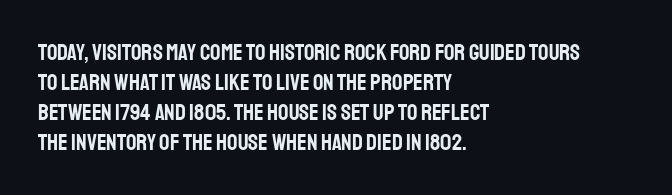
The rendering keeps characters at their native spacing. The string is rendered with underlining switched off. It's the straight-up-and-down kind of type. The paragraph has a hard left edge and a soft right edge. One glance says typical: line gaps are just what's usual.
